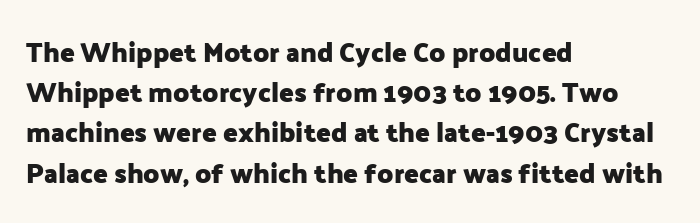
{"italic": "no", "bold": "yes", "underline": "no", "align": "left", "line_spacing": "normal", "line_spacing_ratio": 1.49, "letter_spacing": "normal", "letter_spacing_em": 0.0, "glyph_px": 27}
